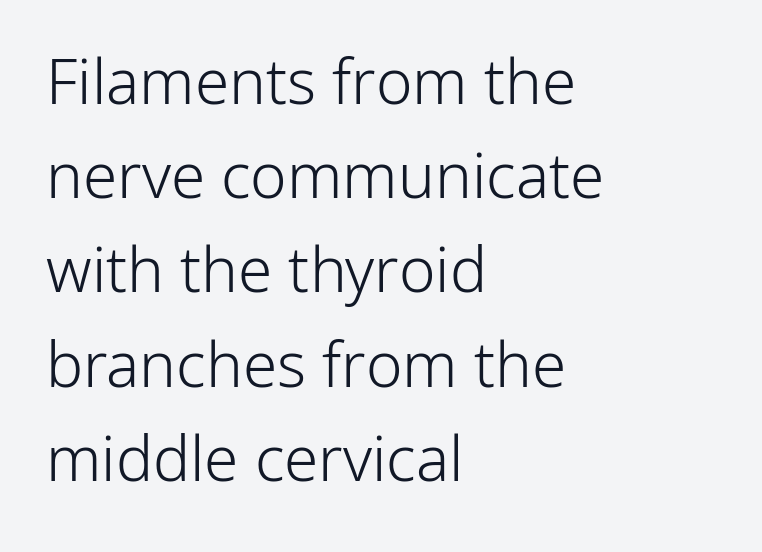
Q: Is the text bold? A: No.
Q: Is the text italic (slanted)? A: No, it is upright.
Q: Is the typeface a serif or a sans-serif typeface? A: Sans-serif.
Q: Is the text underlined? A: No.
Q: How is the paragraph aligned? A: Left-aligned.
Q: Is the spacing between letters normal or unusually wide? A: Normal.
Q: Is the spacing between lines tight, normal or loose? A: Normal.
Q: Width (condensed, normal, or wide)? A: Normal.
Q: Stroke contrast? A: Low.
Q: x-height? A: Medium.
Q: Monospaced? A: No.
